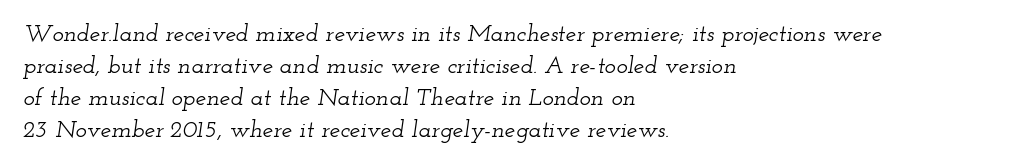
Q: Is the text italic (slanted)? A: Yes, it leans right by about 12 degrees.
Q: Is the text underlined? A: No.
Q: How is the paragraph aligned? A: Left-aligned.
Q: Is the spacing between letters normal or unusually wide? A: Normal.
Q: Is the spacing between lines tight, normal or loose? A: Normal.
